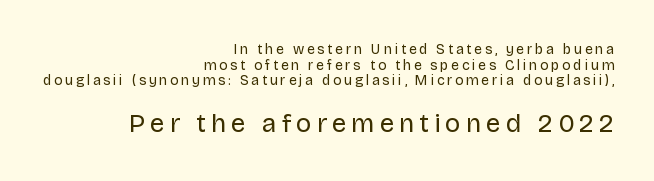
The image shows 26 px text type, upright; set right-aligned, tight line spacing (1.11x), not underlined; the second (bottom) block is 1.86x larger.
